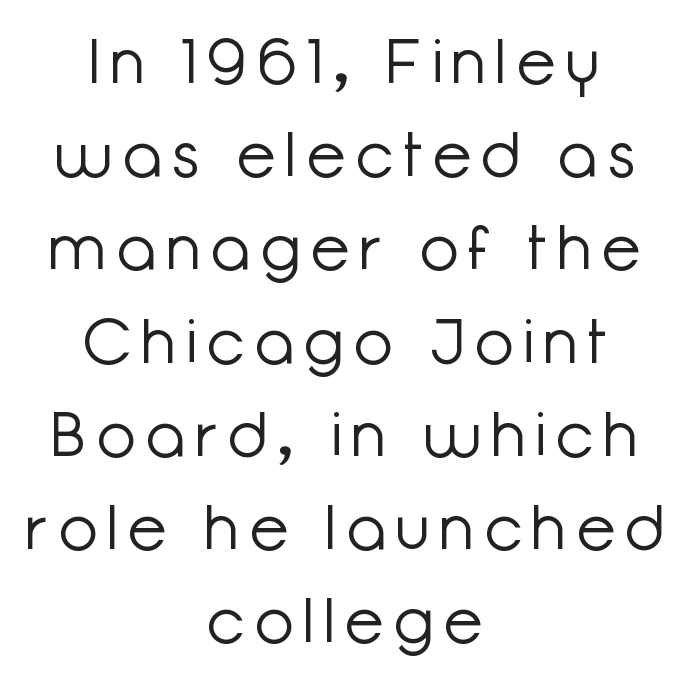
The image shows 63 px light sans-serif type, upright; set centered, normal line spacing (1.48x), not underlined; low stroke contrast and a medium x-height.
